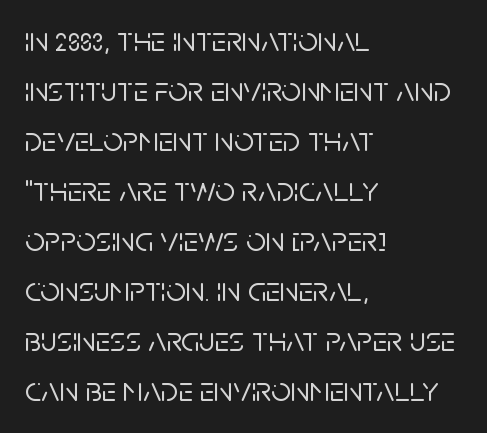
Q: Is the text italic (slanted)? A: No, it is upright.
Q: Is the typeface a serif or a sans-serif typeface? A: Sans-serif.
Q: Is the text underlined? A: No.
Q: How is the paragraph aligned? A: Left-aligned.
Q: Is the spacing between letters normal or unusually wide? A: Normal.
Q: Is the spacing between lines tight, normal or loose? A: Normal.
Q: Width (condensed, normal, or wide)? A: Normal.
Q: Stroke contrast? A: Low.
Q: x-height? A: Large.
Q: Monospaced? A: No.
